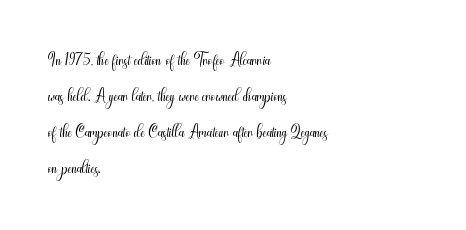
{"bold": "no", "underline": "no", "align": "left", "line_spacing": "normal", "line_spacing_ratio": 1.44, "letter_spacing": "normal", "letter_spacing_em": 0.0, "glyph_px": 25}
